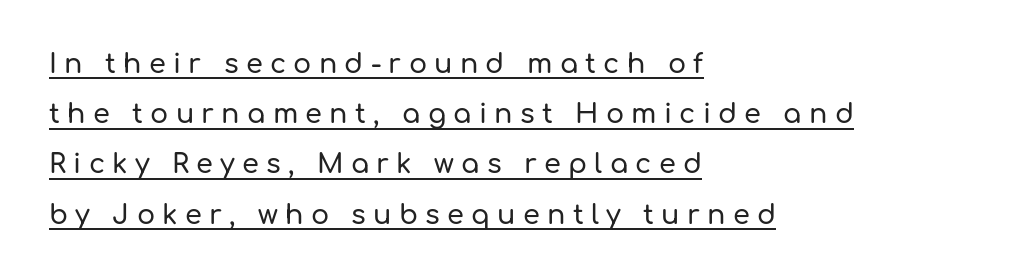
The image shows 27 px text type, upright; set left-aligned, line spacing 1.86x, unusually wide letter spacing (+0.27 em), underlined.
